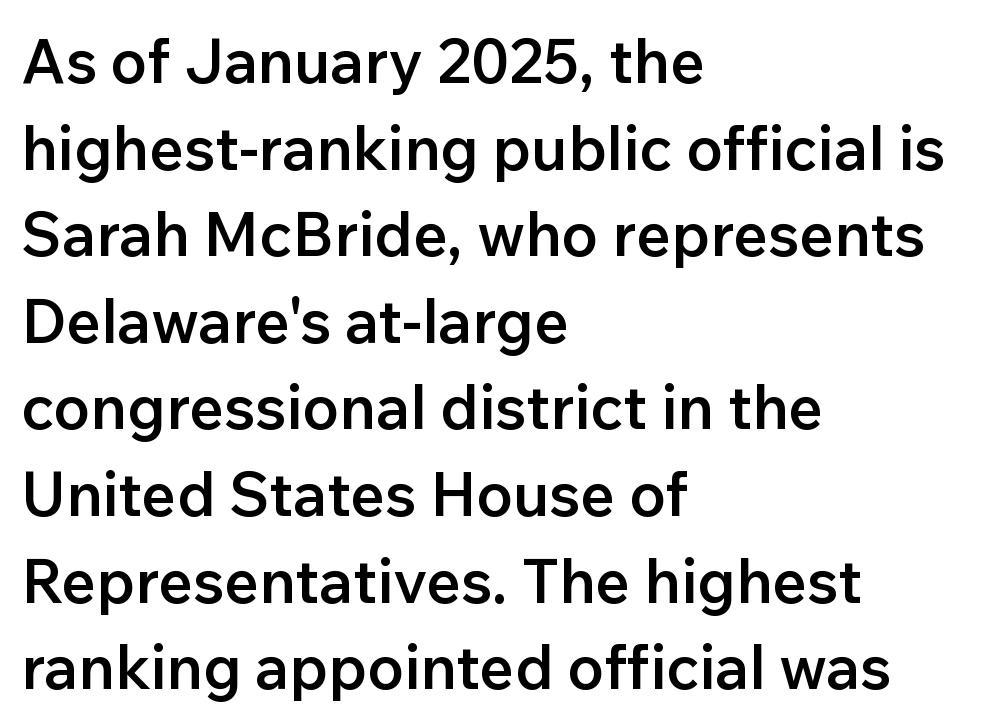
The image shows 61 px semibold sans-serif type, upright; set left-aligned, normal line spacing (1.42x), normal letter spacing, not underlined; low stroke contrast and a medium x-height.
